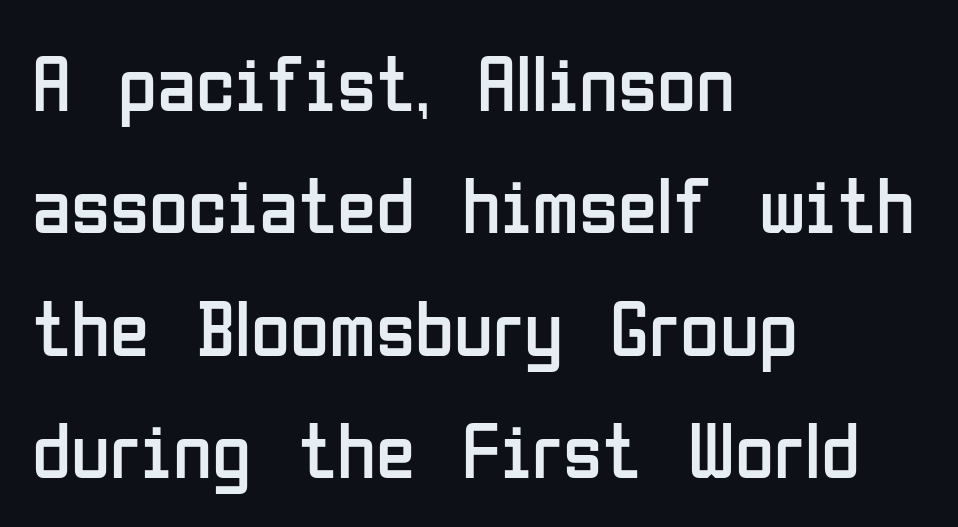
{"serif": "no", "italic": "no", "bold": "no", "weight": "regular", "width": "condensed", "stroke_contrast": "low", "x_height": "medium", "monospaced": "no", "underline": "no", "align": "left", "line_spacing": "normal", "line_spacing_ratio": 1.53, "letter_spacing": "normal", "letter_spacing_em": 0.0, "glyph_px": 80}
